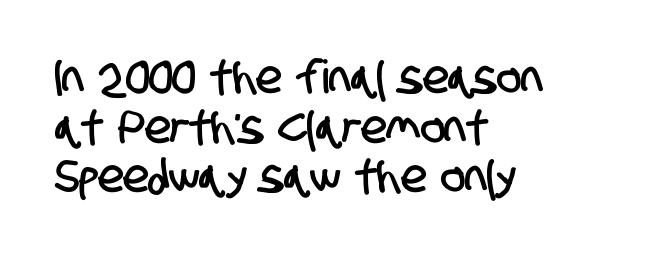
The image shows 46 px condensed sans-serif type; set left-aligned, tight line spacing (1.08x), normal letter spacing, not underlined; low stroke contrast and a large x-height.
